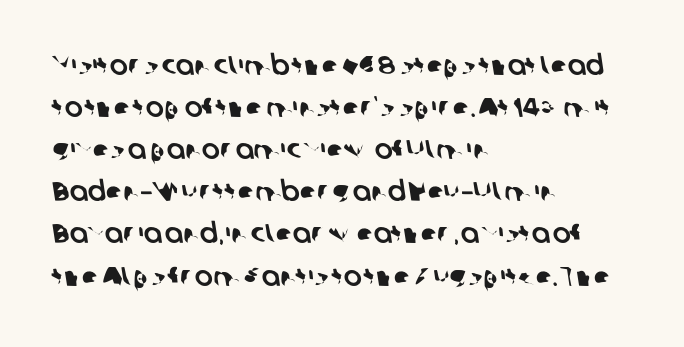
The image shows 27 px text type; set left-aligned, normal line spacing (1.56x), normal letter spacing, not underlined.
